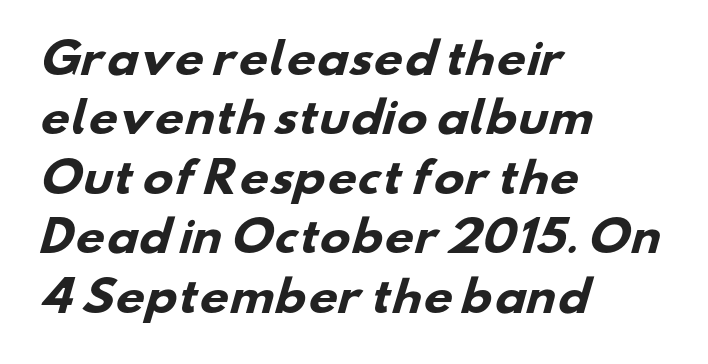
The image shows 41 px heavy, wide sans-serif type; set left-aligned, normal line spacing (1.45x), normal letter spacing, not underlined; low stroke contrast and a small x-height.
